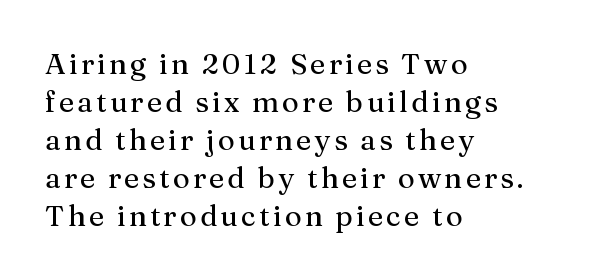
Q: Is the text italic (slanted)? A: No, it is upright.
Q: Is the typeface a serif or a sans-serif typeface? A: Serif.
Q: Is the text underlined? A: No.
Q: How is the paragraph aligned? A: Left-aligned.
Q: Is the spacing between lines tight, normal or loose? A: Normal.
Q: Width (condensed, normal, or wide)? A: Normal.
Q: Stroke contrast? A: Medium.
Q: x-height? A: Medium.
Q: Monospaced? A: No.
